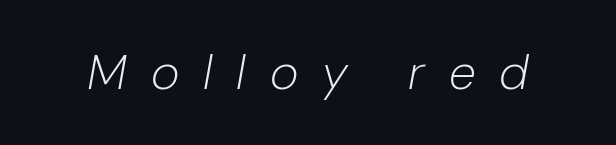
Q: Is the text bold? A: No.
Q: Is the text italic (slanted)? A: Yes, it leans right by about 10 degrees.
Q: Is the text underlined? A: No.
Q: Is the spacing between letters normal or unusually wide? A: Unusually wide.
Q: Width (condensed, normal, or wide)? A: Normal.
Q: Stroke contrast? A: Low.
Q: x-height? A: Medium.
Q: Monospaced? A: No.
